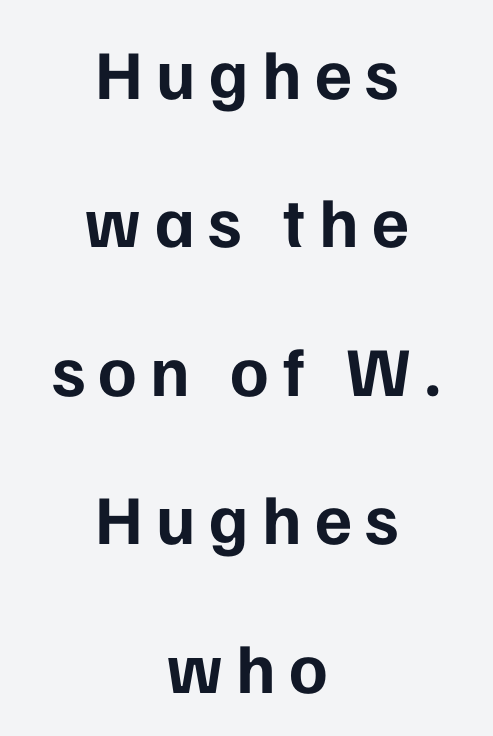
{"serif": "no", "italic": "no", "bold": "yes", "weight": "bold", "width": "normal", "stroke_contrast": "low", "x_height": "medium", "monospaced": "no", "underline": "no", "align": "center", "line_spacing": "loose", "line_spacing_ratio": 2.12, "glyph_px": 70}
